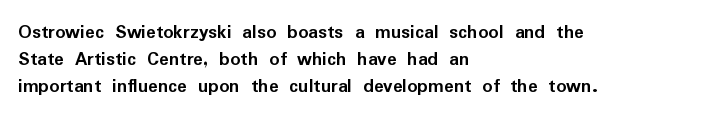
The image shows 20 px bold type, upright; set left-aligned, normal line spacing (1.35x), normal letter spacing, not underlined.
